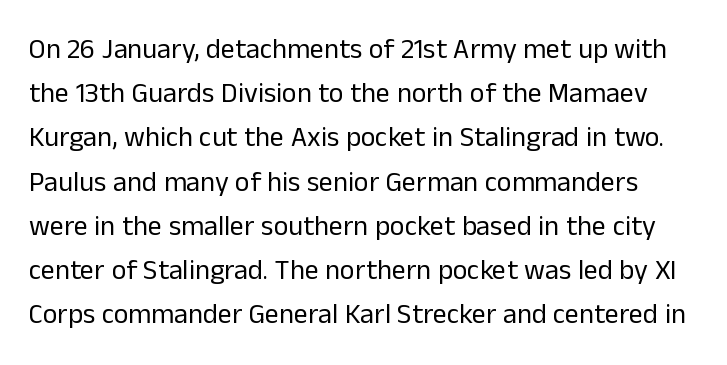
The passage shown stacks its lines at a standard gap. Regarding serifs, this sample does without them. Notice how the stems are strictly vertical — no italics here. Glance below the letters and you will spot only blank space. This sample has the flowing, uneven cadence of proportional lettering.
